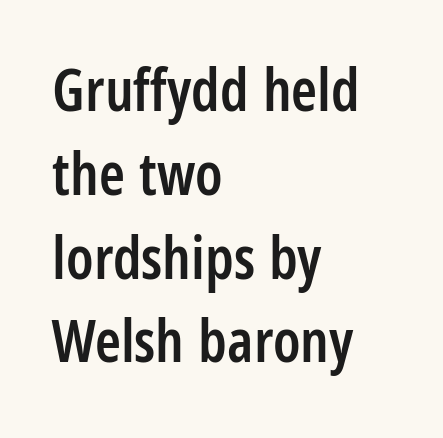
The words here are not underlined. Between one letter and the next there's only the usual sliver of space. If you drew a ruler down the left edge, every line would touch it. Every character sits straight up, as roman type does. Notice the strokes are somewhat thickened but not fully heavy: this is a semibold. Does the leading feel generous? No, just average.
